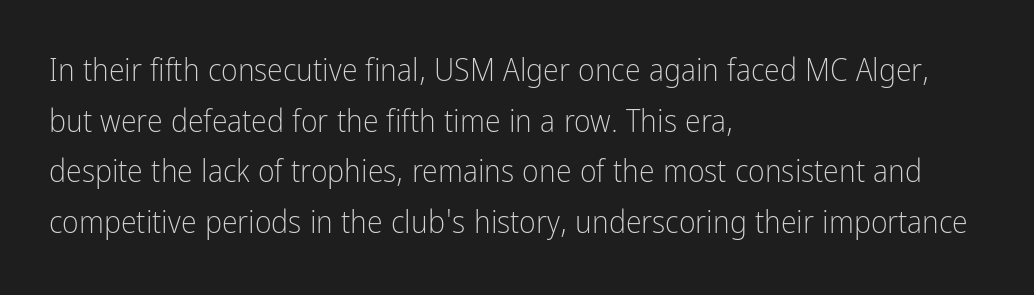
Q: Is the text bold? A: No.
Q: Is the text italic (slanted)? A: No, it is upright.
Q: Is the typeface a serif or a sans-serif typeface? A: Sans-serif.
Q: Is the text underlined? A: No.
Q: How is the paragraph aligned? A: Left-aligned.
Q: Is the spacing between letters normal or unusually wide? A: Normal.
Q: Is the spacing between lines tight, normal or loose? A: Normal.
Q: Width (condensed, normal, or wide)? A: Condensed.
Q: Stroke contrast? A: Low.
Q: x-height? A: Medium.
Q: Monospaced? A: No.
